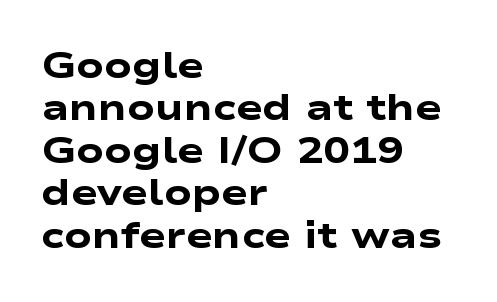
The image shows 36 px heavy, wide sans-serif type; set left-aligned, line spacing 1.18x, normal letter spacing, not underlined; low stroke contrast and a medium x-height.
